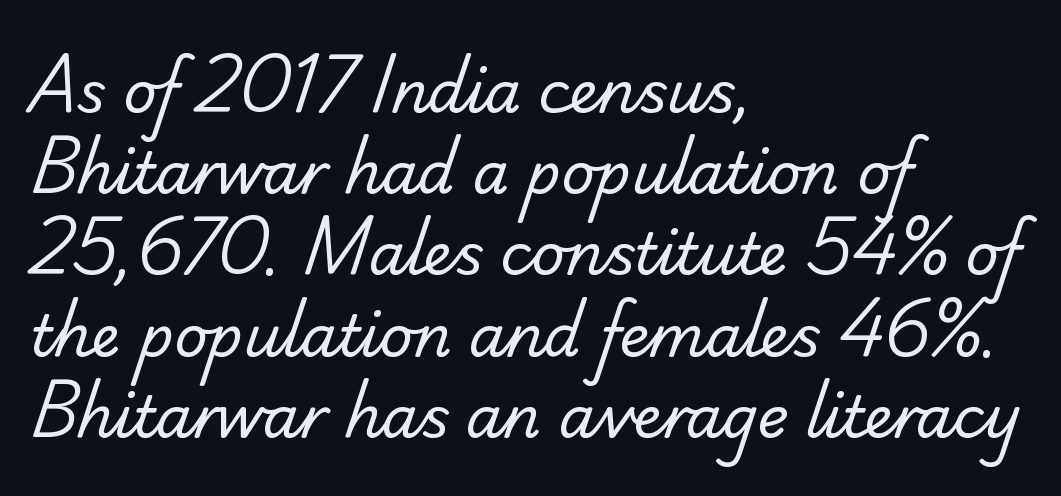
The image shows 58 px regular-weight sans-serif type; set left-aligned, normal line spacing (1.4x), normal letter spacing, not underlined; low stroke contrast and a small x-height.
